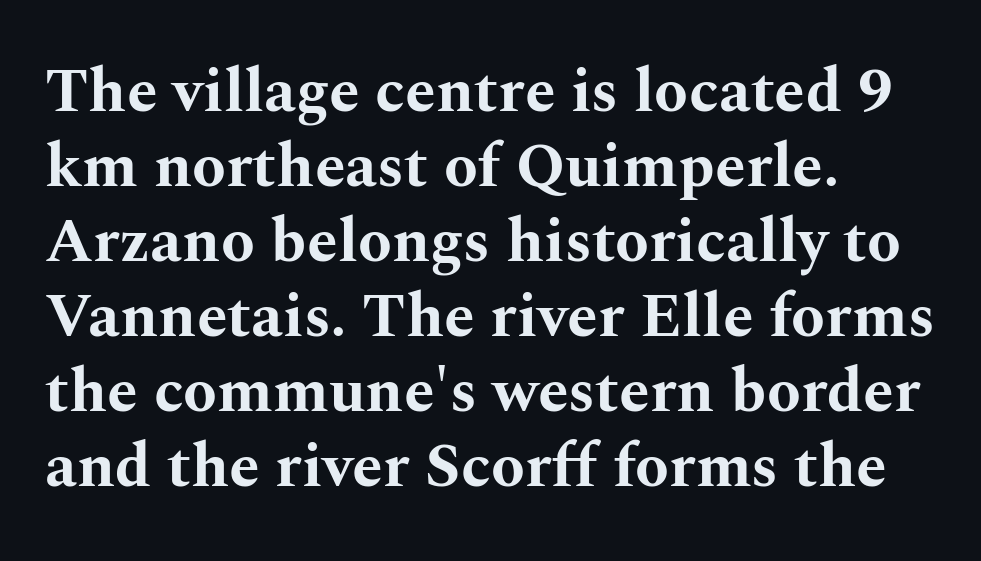
{"serif": "yes", "italic": "no", "bold": "yes", "weight": "bold", "width": "wide", "stroke_contrast": "medium", "x_height": "medium", "monospaced": "no", "underline": "no", "align": "left", "line_spacing_ratio": 1.21, "letter_spacing": "normal", "letter_spacing_em": 0.0, "glyph_px": 62}
